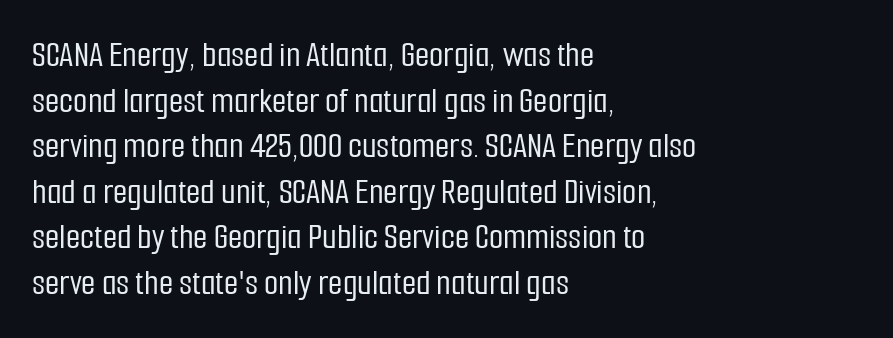
Here the glyphs are tracked normally, forming tight word shapes. Note: no serifs on the glyphs. Check under the words: just untouched page. These lines are rendered in a variable-pitch font.
